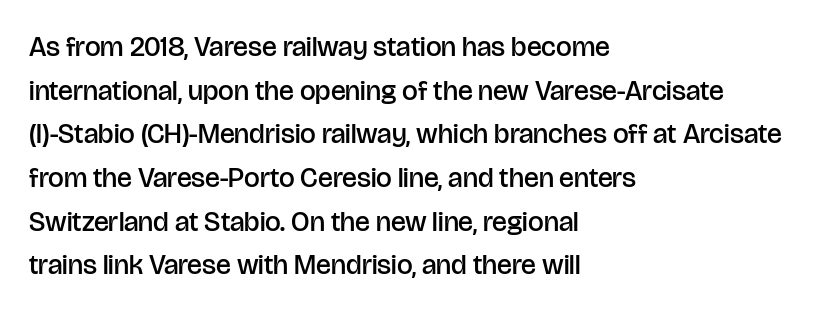
The image shows 28 px semibold sans-serif type, upright; set left-aligned, normal line spacing (1.56x), normal letter spacing, not underlined; low stroke contrast and a large x-height.
